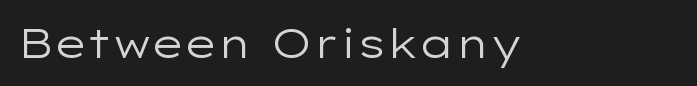
Q: Is the text bold? A: No.
Q: Is the text italic (slanted)? A: No, it is upright.
Q: Is the typeface a serif or a sans-serif typeface? A: Sans-serif.
Q: Is the text underlined? A: No.
Q: Is the spacing between letters normal or unusually wide? A: Normal.
Q: Width (condensed, normal, or wide)? A: Wide.
Q: Stroke contrast? A: Low.
Q: x-height? A: Medium.
Q: Monospaced? A: No.
